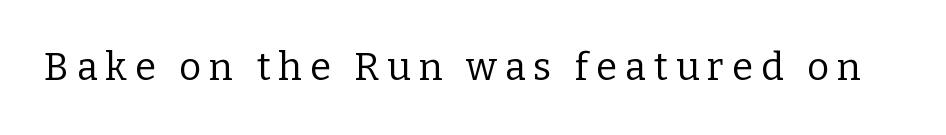
Q: Is the text bold? A: No.
Q: Is the text italic (slanted)? A: No, it is upright.
Q: Is the typeface a serif or a sans-serif typeface? A: Serif.
Q: Is the text underlined? A: No.
Q: Is the spacing between letters normal or unusually wide? A: Unusually wide.
Q: Width (condensed, normal, or wide)? A: Normal.
Q: Stroke contrast? A: Low.
Q: x-height? A: Medium.
Q: Monospaced? A: No.
